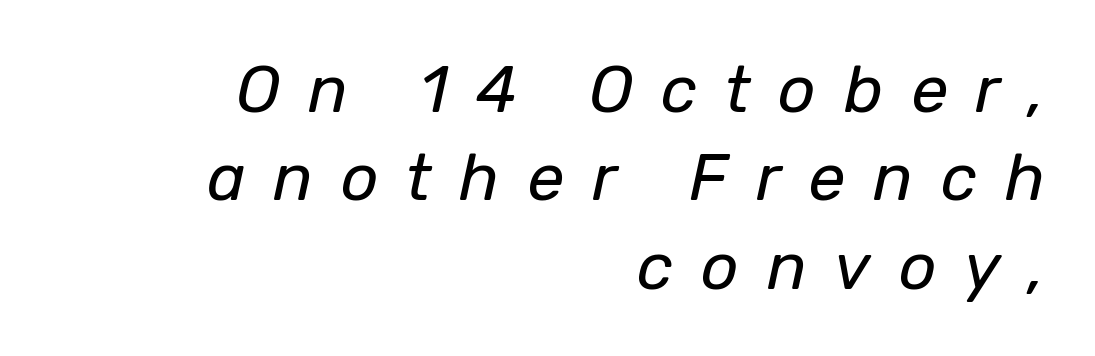
The image shows 66 px regular-weight type, italic (leaning right); set right-aligned, normal line spacing (1.34x), unusually wide letter spacing (+0.42 em), not underlined; low stroke contrast and a medium x-height.
